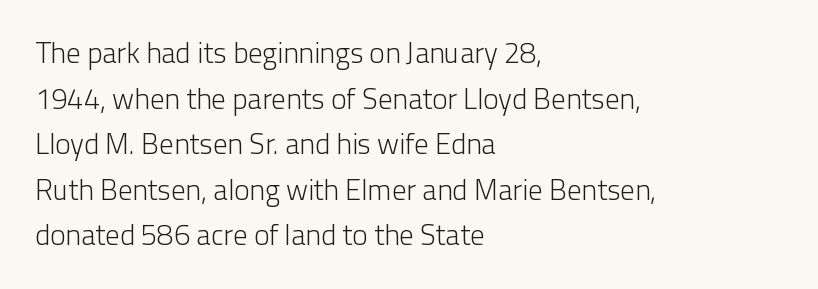
Q: Is the text bold? A: No.
Q: Is the text italic (slanted)? A: No, it is upright.
Q: Is the typeface a serif or a sans-serif typeface? A: Sans-serif.
Q: Is the text underlined? A: No.
Q: How is the paragraph aligned? A: Left-aligned.
Q: Is the spacing between letters normal or unusually wide? A: Normal.
Q: Is the spacing between lines tight, normal or loose? A: Normal.
Q: Width (condensed, normal, or wide)? A: Normal.
Q: Stroke contrast? A: Low.
Q: x-height? A: Medium.
Q: Monospaced? A: No.
